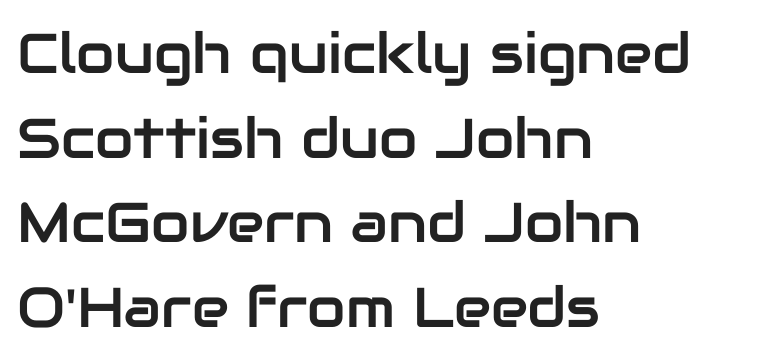
{"serif": "no", "italic": "no", "width": "normal", "stroke_contrast": "low", "x_height": "medium", "monospaced": "no", "underline": "no", "align": "left", "line_spacing": "normal", "line_spacing_ratio": 1.51, "letter_spacing": "normal", "letter_spacing_em": 0.0, "glyph_px": 56}
